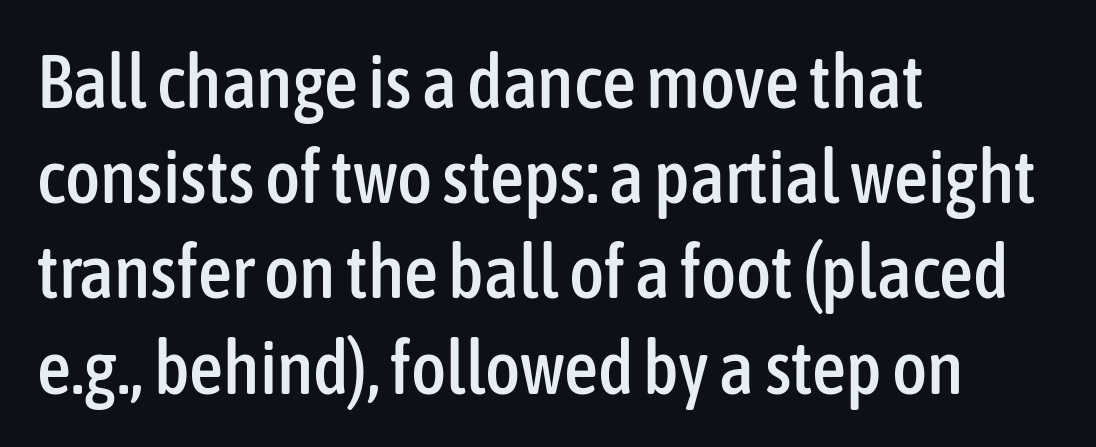
{"serif": "no", "italic": "no", "width": "condensed", "stroke_contrast": "low", "x_height": "medium", "monospaced": "no", "underline": "no", "align": "left", "line_spacing": "normal", "line_spacing_ratio": 1.27, "letter_spacing": "normal", "letter_spacing_em": 0.0, "glyph_px": 75}
